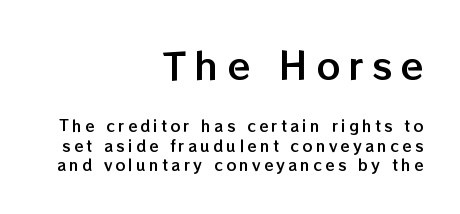
The face used here is proportionally spaced, like ordinary book or web type. The line texture is sparse and dotted thanks to wide tracking. Letters rest on an invisible, unmarked baseline. The passage shown begins with its larger block and ends with its smaller one. Honestly, the row spacing looks completely unremarkable.
